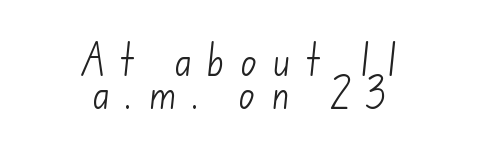
The paragraph shown floats in the horizontal middle. Display-style spreading of the glyphs; the letterfit is very open. The face used here is proportionally spaced, like ordinary book or web type. Stroke thickness stays within the range of a standard reading face or lighter. Closely set lines give the paragraph a compact silhouette. Descender tails drop into unmarked territory.
